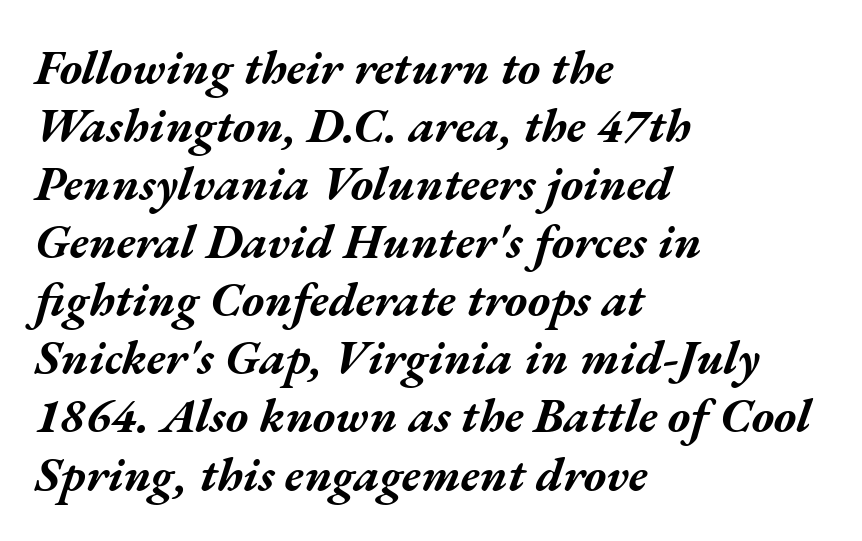
{"italic": "yes", "lean": "right", "slant_degrees": 17, "bold": "yes", "weight": "bold", "width": "wide", "stroke_contrast": "medium", "x_height": "medium", "monospaced": "no", "underline": "no", "align": "left", "line_spacing_ratio": 1.21, "letter_spacing": "normal", "letter_spacing_em": 0.0, "glyph_px": 48}
